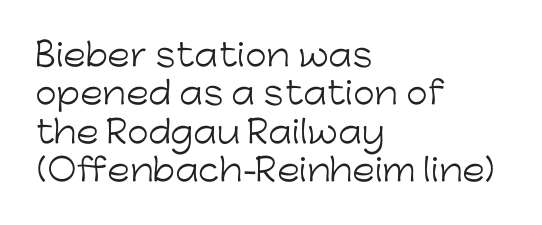
Q: Is the text bold? A: No.
Q: Is the text italic (slanted)? A: No, it is upright.
Q: Is the typeface a serif or a sans-serif typeface? A: Sans-serif.
Q: Is the text underlined? A: No.
Q: How is the paragraph aligned? A: Left-aligned.
Q: Is the spacing between letters normal or unusually wide? A: Normal.
Q: Width (condensed, normal, or wide)? A: Normal.
Q: Stroke contrast? A: Low.
Q: x-height? A: Medium.
Q: Monospaced? A: No.
